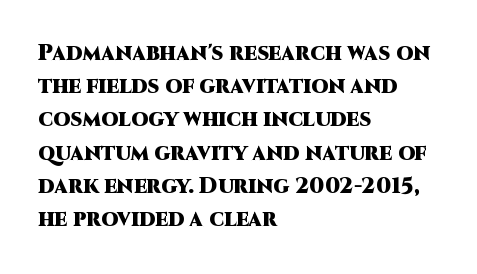
The image shows 22 px bold type, upright; set left-aligned, normal line spacing (1.51x), normal letter spacing, not underlined.
